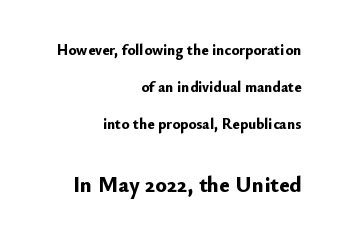
The image shows 22 px bold type, upright; set right-aligned, loose line spacing (2.47x), normal letter spacing, not underlined; the second (bottom) block is 1.47x larger.
